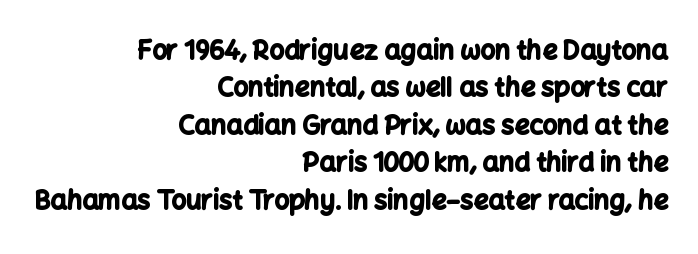
{"italic": "no", "bold": "yes", "underline": "no", "align": "right", "line_spacing": "normal", "line_spacing_ratio": 1.44, "letter_spacing": "normal", "letter_spacing_em": 0.0, "glyph_px": 26}
